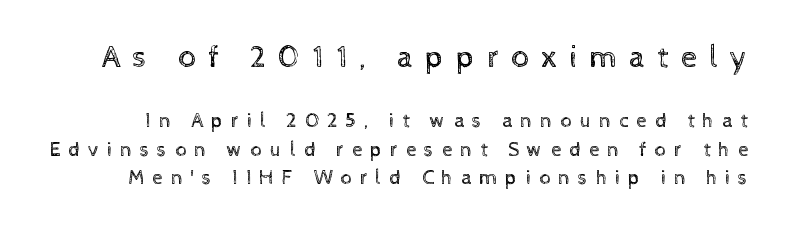
{"italic": "no", "bold": "no", "weight": "regular", "width": "normal", "x_height": "medium", "monospaced": "no", "underline": "no", "line_spacing": "normal", "line_spacing_ratio": 1.36, "letter_spacing": "wide", "letter_spacing_em": 0.37, "larger_block": "first", "size_ratio": 1.52, "glyph_px": 32}
